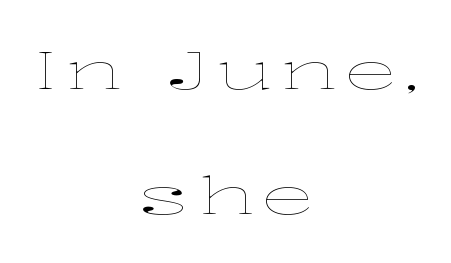
Q: Is the text bold? A: No.
Q: Is the text italic (slanted)? A: No, it is upright.
Q: Is the text underlined? A: No.
Q: How is the paragraph aligned? A: Centered.
Q: Is the spacing between lines tight, normal or loose? A: Loose.
Q: Width (condensed, normal, or wide)? A: Wide.
Q: Stroke contrast? A: Low.
Q: x-height? A: Medium.
Q: Monospaced? A: No.
